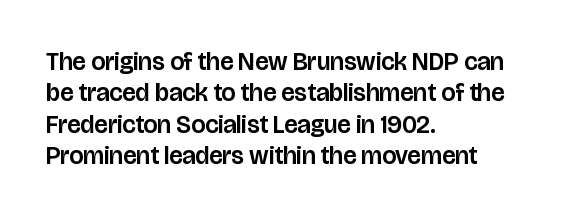
The space directly below the letters is spotless. Whoever set this chose a conventional vertical rhythm. The typesetter chose a ragged-right arrangement here. Posture: straight, roman, zero tilt. Standard letterfit; no display-style spreading of the glyphs.
